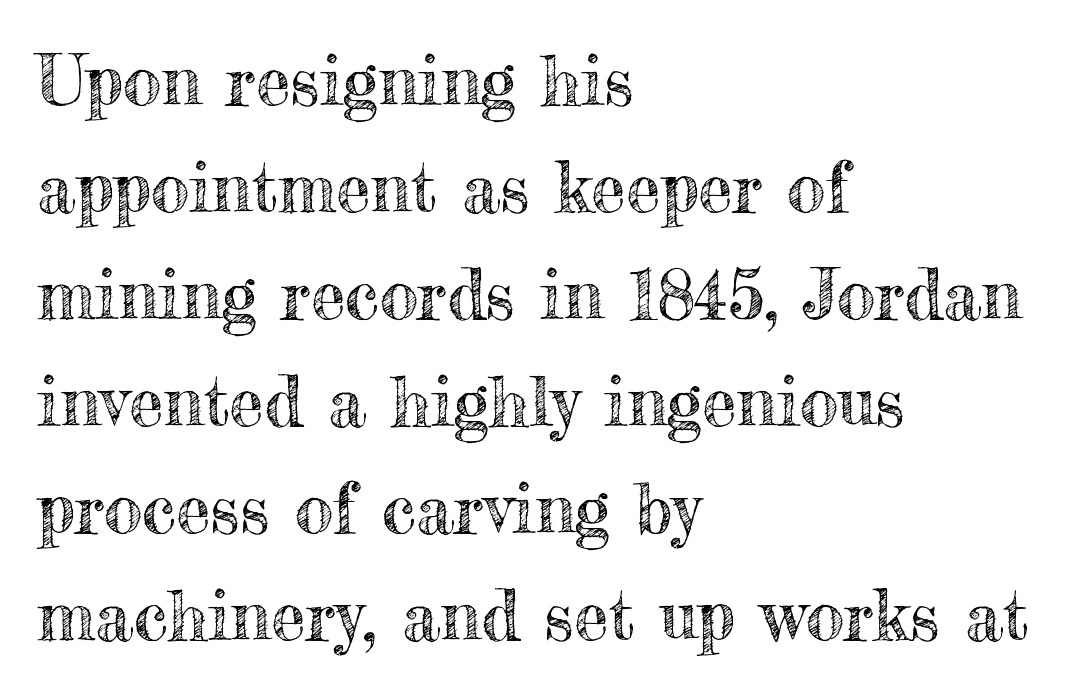
Q: Is the text italic (slanted)? A: No, it is upright.
Q: Is the text underlined? A: No.
Q: How is the paragraph aligned? A: Left-aligned.
Q: Is the spacing between letters normal or unusually wide? A: Normal.
Q: Is the spacing between lines tight, normal or loose? A: Normal.
Q: Width (condensed, normal, or wide)? A: Normal.
Q: x-height? A: Small.
Q: Monospaced? A: No.
